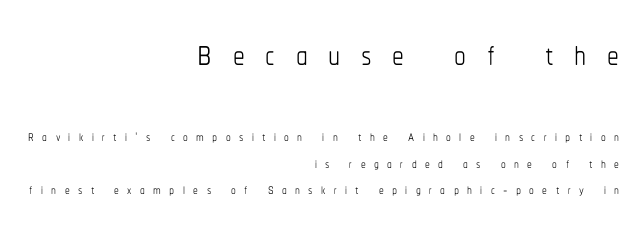
{"italic": "no", "bold": "no", "weight": "thin", "width": "condensed", "stroke_contrast": "low", "x_height": "medium", "monospaced": "no", "underline": "no", "align": "right", "line_spacing": "normal", "line_spacing_ratio": 1.38, "letter_spacing": "wide", "letter_spacing_em": 0.44, "larger_block": "first", "size_ratio": 2.47, "glyph_px": 47}
